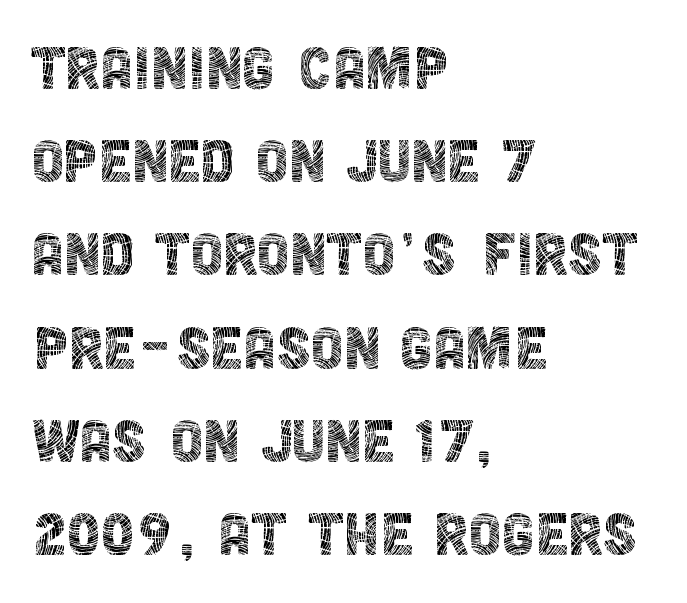
The image shows 74 px thin, condensed sans-serif type, upright; set left-aligned, normal line spacing (1.26x), normal letter spacing, not underlined; a large x-height.
